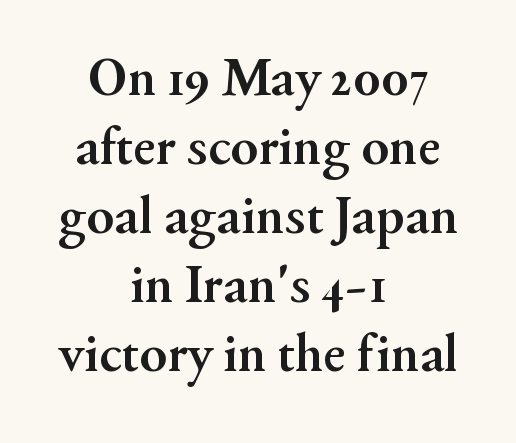
The image shows 56 px semibold serif type, upright; set centered, line spacing 1.23x, normal letter spacing, not underlined; medium stroke contrast and a small x-height.
